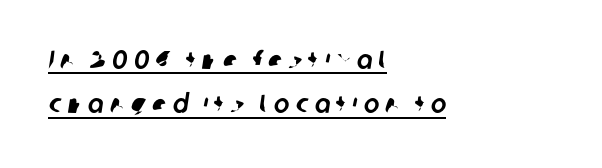
Q: Is the text underlined? A: Yes.
Q: How is the paragraph aligned? A: Left-aligned.
Q: Is the spacing between letters normal or unusually wide? A: Unusually wide.
